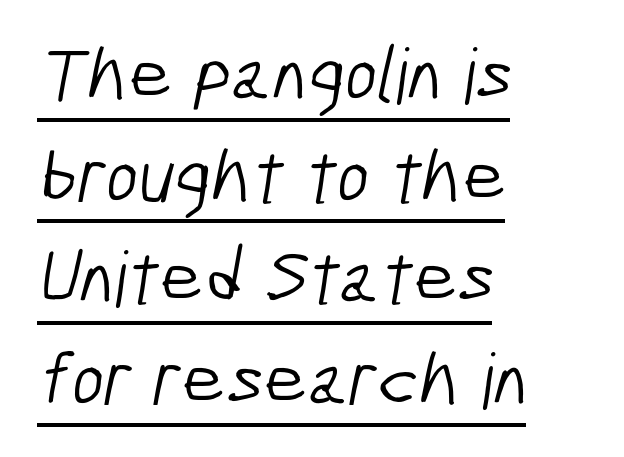
{"serif": "no", "bold": "no", "weight": "light", "width": "condensed", "stroke_contrast": "low", "x_height": "medium", "monospaced": "no", "underline": "yes", "align": "left", "line_spacing": "normal", "line_spacing_ratio": 1.32, "letter_spacing": "normal", "letter_spacing_em": 0.0, "glyph_px": 77}
